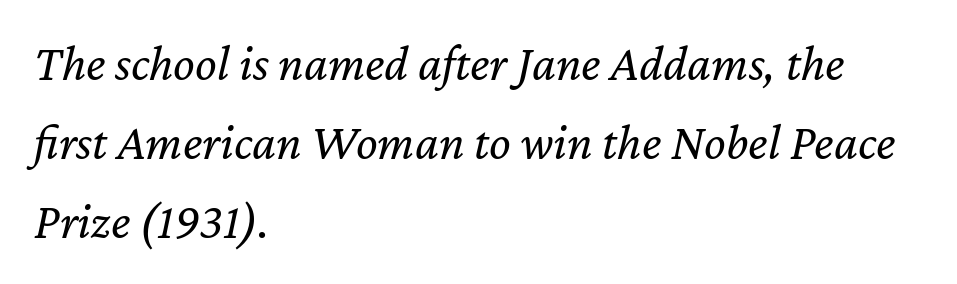
Q: Is the text bold? A: No.
Q: Is the text italic (slanted)? A: Yes, it leans right by about 12 degrees.
Q: Is the text underlined? A: No.
Q: How is the paragraph aligned? A: Left-aligned.
Q: Is the spacing between letters normal or unusually wide? A: Normal.
Q: Is the spacing between lines tight, normal or loose? A: Normal.
Q: Width (condensed, normal, or wide)? A: Normal.
Q: Stroke contrast? A: Low.
Q: x-height? A: Medium.
Q: Monospaced? A: No.
